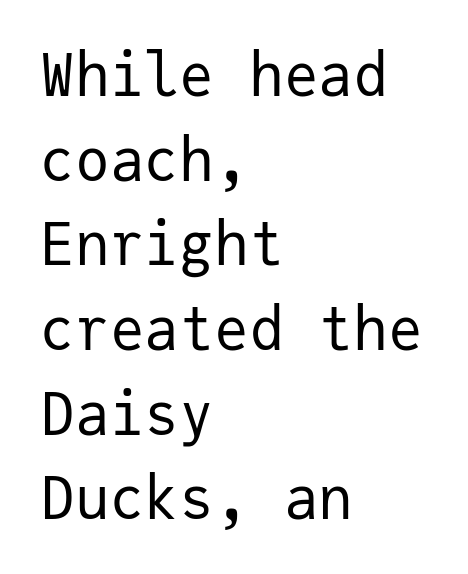
Q: Is the text bold? A: No.
Q: Is the text italic (slanted)? A: No, it is upright.
Q: Is the typeface a serif or a sans-serif typeface? A: Sans-serif.
Q: Is the text underlined? A: No.
Q: How is the paragraph aligned? A: Left-aligned.
Q: Is the spacing between letters normal or unusually wide? A: Normal.
Q: Is the spacing between lines tight, normal or loose? A: Normal.
Q: Width (condensed, normal, or wide)? A: Normal.
Q: Stroke contrast? A: Low.
Q: x-height? A: Medium.
Q: Monospaced? A: Yes.
